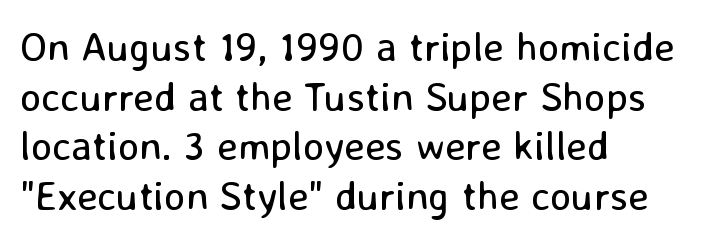
Q: Is the text bold? A: No.
Q: Is the text italic (slanted)? A: No, it is upright.
Q: Is the typeface a serif or a sans-serif typeface? A: Sans-serif.
Q: Is the text underlined? A: No.
Q: How is the paragraph aligned? A: Left-aligned.
Q: Is the spacing between letters normal or unusually wide? A: Normal.
Q: Width (condensed, normal, or wide)? A: Normal.
Q: Stroke contrast? A: Low.
Q: x-height? A: Medium.
Q: Monospaced? A: No.
